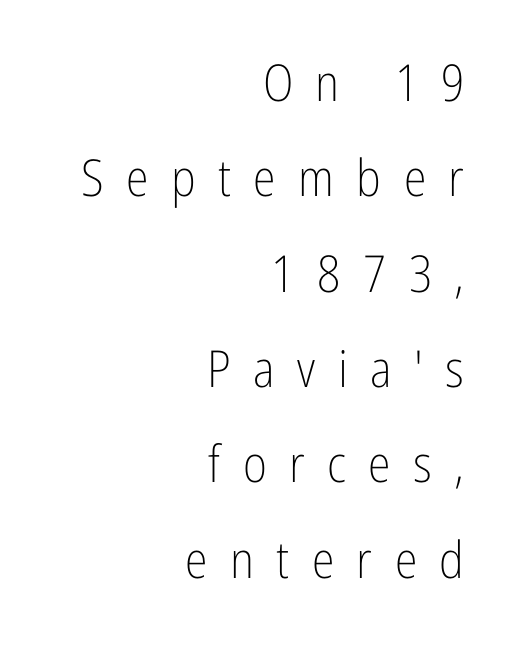
Q: Is the text bold? A: No.
Q: Is the text italic (slanted)? A: No, it is upright.
Q: Is the typeface a serif or a sans-serif typeface? A: Sans-serif.
Q: Is the text underlined? A: No.
Q: How is the paragraph aligned? A: Right-aligned.
Q: Is the spacing between letters normal or unusually wide? A: Unusually wide.
Q: Width (condensed, normal, or wide)? A: Condensed.
Q: Stroke contrast? A: Low.
Q: x-height? A: Medium.
Q: Monospaced? A: No.
